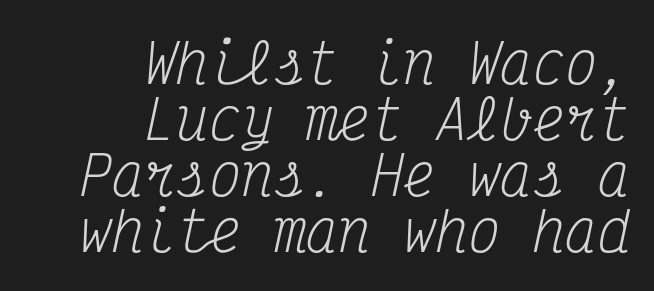
The text carries the slant typical of an italic or oblique font. A typesetter would call this monospace, since all characters share one set width. The rendering keeps characters at their native spacing. The space directly below the letters is spotless. Layout note: lines flush right. Yep, those are serifs on the letters.
